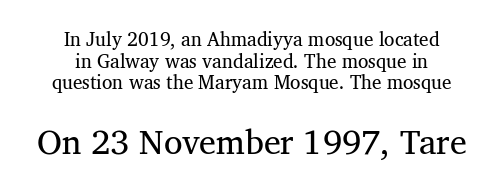
{"serif": "yes", "italic": "no", "bold": "no", "weight": "regular", "width": "normal", "stroke_contrast": "medium", "x_height": "medium", "monospaced": "no", "underline": "no", "align": "center", "line_spacing": "tight", "line_spacing_ratio": 1.14, "letter_spacing": "normal", "letter_spacing_em": 0.0, "larger_block": "second", "size_ratio": 1.79, "glyph_px": 34}
